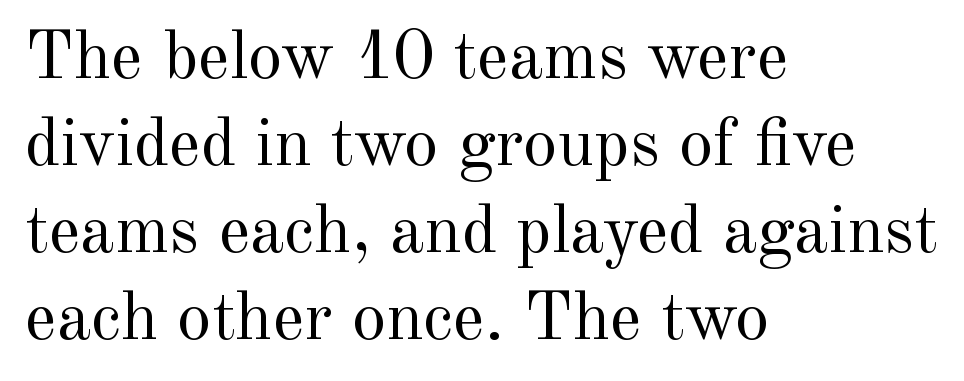
{"serif": "yes", "italic": "no", "bold": "no", "weight": "regular", "width": "normal", "x_height": "small", "monospaced": "no", "underline": "no", "align": "left", "line_spacing": "normal", "line_spacing_ratio": 1.26, "letter_spacing": "normal", "letter_spacing_em": 0.0, "glyph_px": 69}
